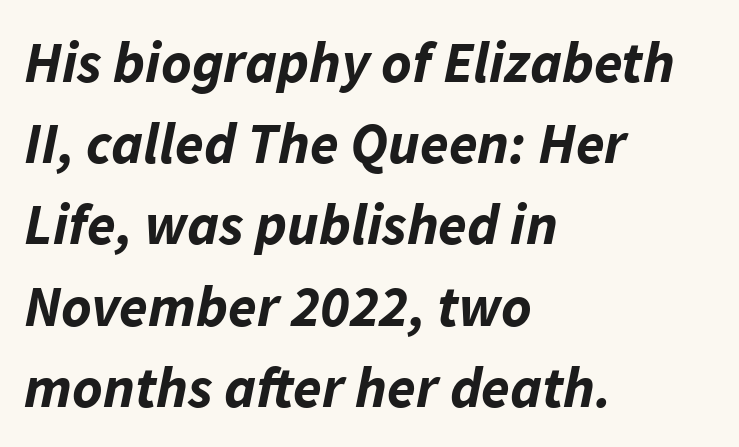
{"italic": "yes", "lean": "right", "slant_degrees": 11, "bold": "yes", "weight": "bold", "width": "normal", "stroke_contrast": "low", "x_height": "medium", "monospaced": "no", "underline": "no", "align": "left", "line_spacing": "normal", "line_spacing_ratio": 1.4, "letter_spacing": "normal", "letter_spacing_em": 0.0, "glyph_px": 58}
